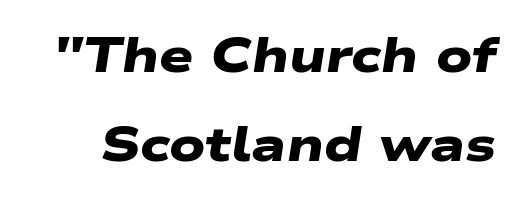
Q: Is the text bold? A: Yes.
Q: Is the typeface a serif or a sans-serif typeface? A: Sans-serif.
Q: Is the text underlined? A: No.
Q: Is the spacing between letters normal or unusually wide? A: Normal.
Q: Width (condensed, normal, or wide)? A: Wide.
Q: Stroke contrast? A: Low.
Q: x-height? A: Medium.
Q: Monospaced? A: No.
